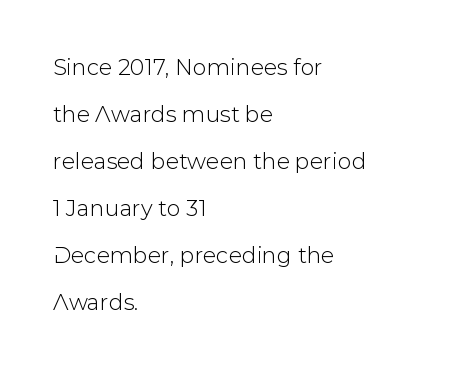
Q: Is the text italic (slanted)? A: No, it is upright.
Q: Is the text underlined? A: No.
Q: How is the paragraph aligned? A: Left-aligned.
Q: Is the spacing between letters normal or unusually wide? A: Normal.
Q: Is the spacing between lines tight, normal or loose? A: Loose.
